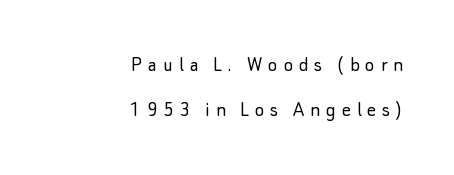
{"italic": "no", "bold": "no", "underline": "no", "align": "right", "line_spacing": "loose", "line_spacing_ratio": 2.06, "letter_spacing": "wide", "letter_spacing_em": 0.27, "glyph_px": 22}
